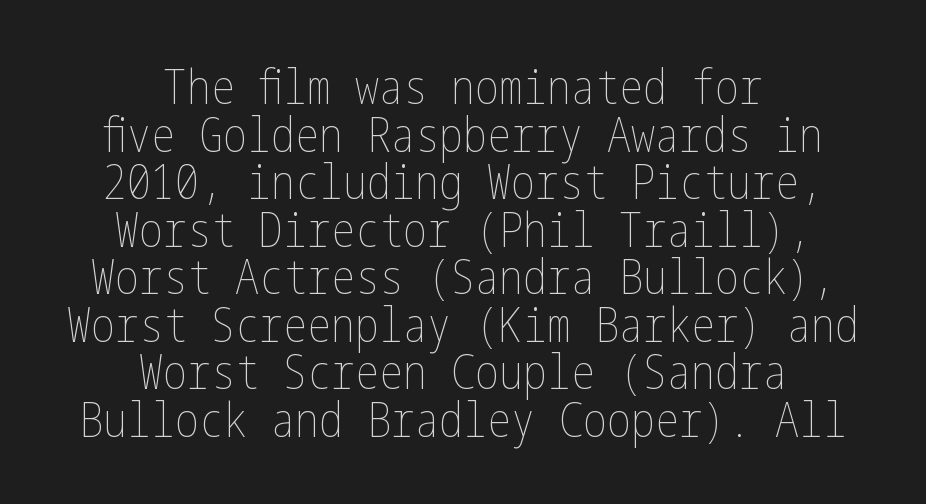
The image shows 48 px thin, condensed type, upright; set centered, tight line spacing (0.99x), normal letter spacing, not underlined; low stroke contrast and a medium x-height.
